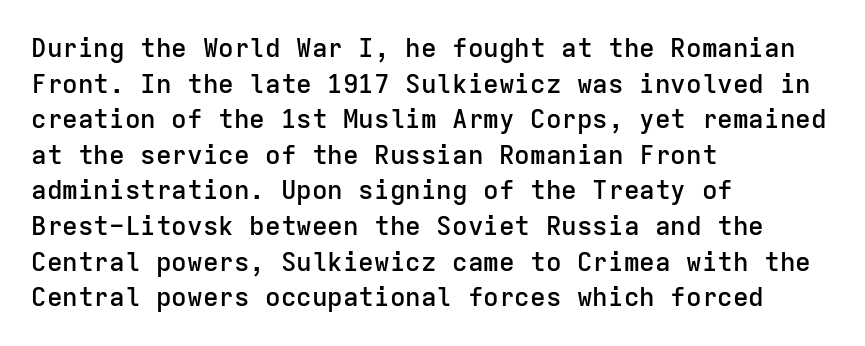
The image shows 26 px text type, upright; set left-aligned, normal line spacing (1.37x), normal letter spacing, not underlined.
